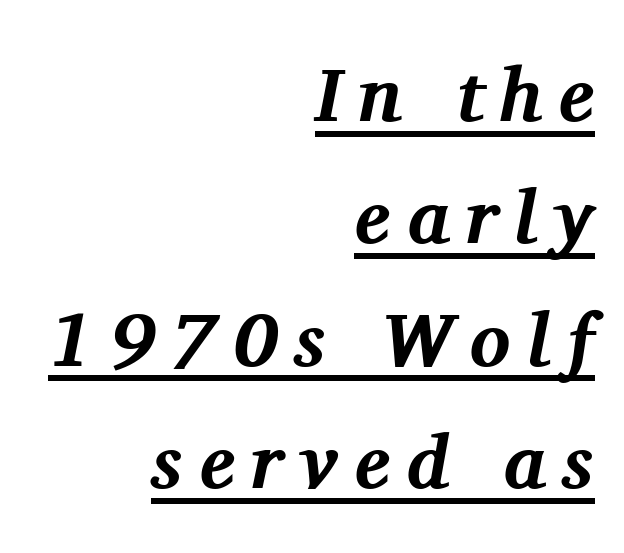
The typesetter chose a ragged-left arrangement here. Unlike a clean sans, this face finishes its strokes with serifs. The face used here is proportionally spaced, like ordinary book or web type. This is oblique type, the kind used for emphasis or titles. Does the weight exceed regular? Yes, all the way to bold.
